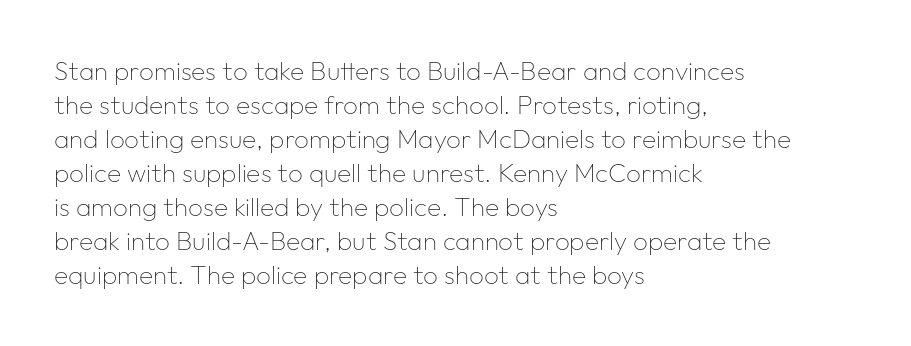
{"italic": "no", "bold": "no", "underline": "no", "align": "left", "line_spacing": "normal", "line_spacing_ratio": 1.31, "letter_spacing": "normal", "letter_spacing_em": 0.0, "glyph_px": 26}
